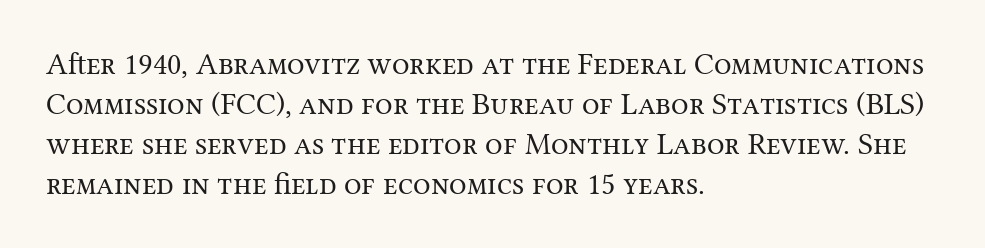
{"serif": "yes", "italic": "no", "bold": "no", "weight": "regular", "width": "normal", "stroke_contrast": "medium", "x_height": "medium", "monospaced": "no", "underline": "no", "align": "left", "line_spacing": "normal", "line_spacing_ratio": 1.29, "letter_spacing": "normal", "letter_spacing_em": 0.0, "glyph_px": 31}
